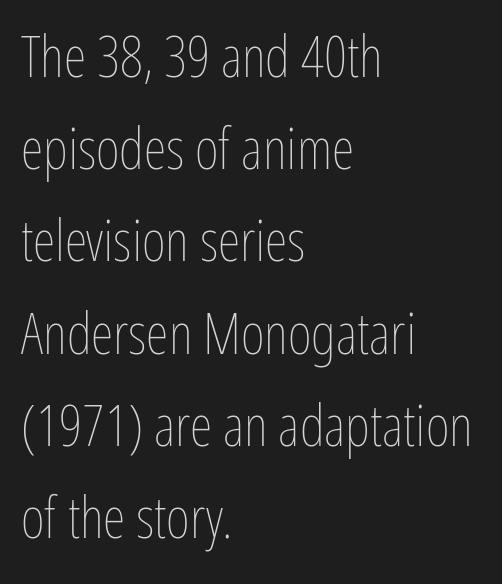
Q: Is the text bold? A: No.
Q: Is the text italic (slanted)? A: No, it is upright.
Q: Is the text underlined? A: No.
Q: How is the paragraph aligned? A: Left-aligned.
Q: Is the spacing between letters normal or unusually wide? A: Normal.
Q: Is the spacing between lines tight, normal or loose? A: Normal.
Q: Width (condensed, normal, or wide)? A: Condensed.
Q: Stroke contrast? A: Low.
Q: x-height? A: Medium.
Q: Monospaced? A: No.
